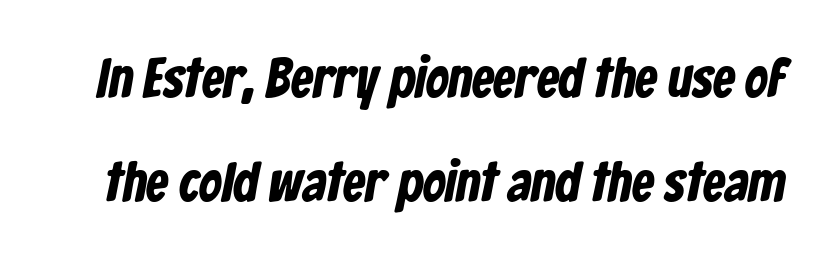
Bold? Absolutely — the strokes are thick and heavy. The text was rendered using a sans face with plain stroke endings. Check the space under the baseline: it is left empty. Nothing unusual about the tracking: characters are spaced as the font intends.
